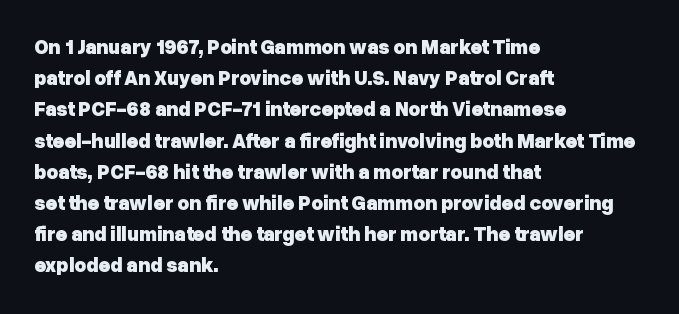
The image shows 20 px bold type, upright; set left-aligned, normal line spacing (1.56x), normal letter spacing, not underlined.
